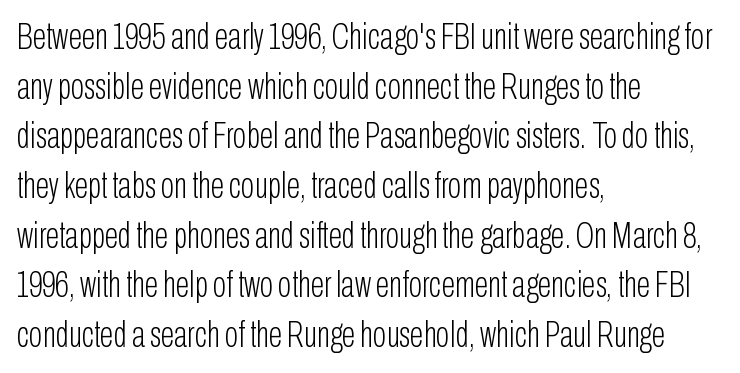
Q: Is the text bold? A: No.
Q: Is the text italic (slanted)? A: No, it is upright.
Q: Is the typeface a serif or a sans-serif typeface? A: Sans-serif.
Q: Is the text underlined? A: No.
Q: How is the paragraph aligned? A: Left-aligned.
Q: Is the spacing between letters normal or unusually wide? A: Normal.
Q: Is the spacing between lines tight, normal or loose? A: Normal.
Q: Width (condensed, normal, or wide)? A: Condensed.
Q: Stroke contrast? A: Low.
Q: x-height? A: Medium.
Q: Monospaced? A: No.
